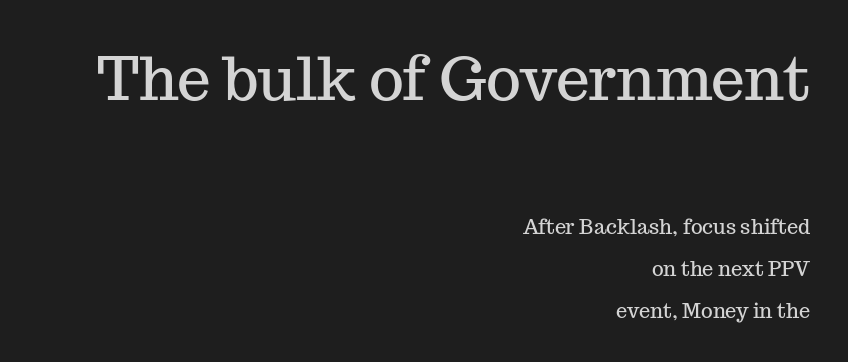
Of the two passages, the one on top uses the larger point size. What stands out about the letter spacing? Nothing — it is the standard amount. The lines are quadded right. This sample has the flowing, uneven cadence of proportional lettering. What's the leading like? Stretched, with rows far apart. Font category for this specimen: serif.
